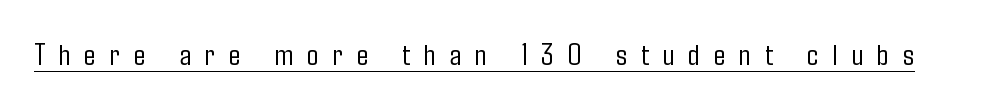
{"serif": "no", "italic": "no", "bold": "no", "weight": "light", "width": "condensed", "stroke_contrast": "low", "x_height": "medium", "monospaced": "no", "underline": "yes", "letter_spacing": "wide", "letter_spacing_em": 0.45, "glyph_px": 31}
